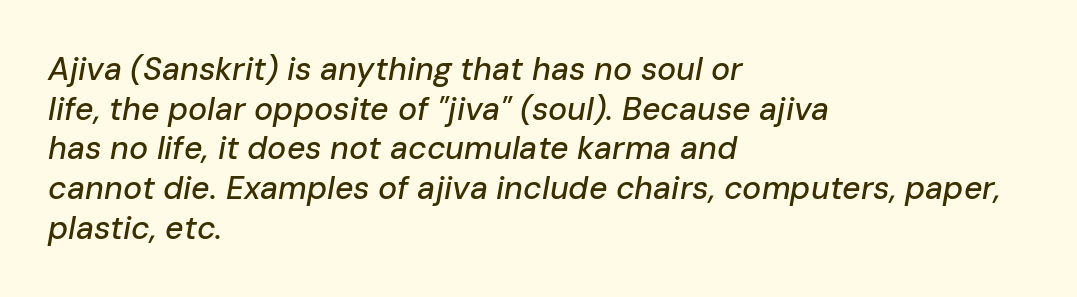
Q: Is the text italic (slanted)? A: Yes, it leans right by about 10 degrees.
Q: Is the text underlined? A: No.
Q: How is the paragraph aligned? A: Left-aligned.
Q: Is the spacing between letters normal or unusually wide? A: Normal.
Q: Width (condensed, normal, or wide)? A: Normal.
Q: Stroke contrast? A: Low.
Q: x-height? A: Medium.
Q: Monospaced? A: No.
